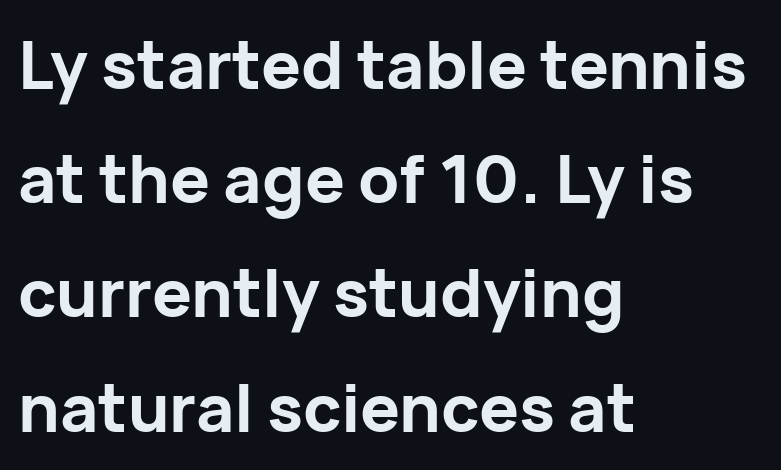
Q: Is the text bold? A: Yes.
Q: Is the text italic (slanted)? A: No, it is upright.
Q: Is the typeface a serif or a sans-serif typeface? A: Sans-serif.
Q: Is the text underlined? A: No.
Q: How is the paragraph aligned? A: Left-aligned.
Q: Is the spacing between letters normal or unusually wide? A: Normal.
Q: Width (condensed, normal, or wide)? A: Normal.
Q: Stroke contrast? A: Low.
Q: x-height? A: Medium.
Q: Monospaced? A: No.
